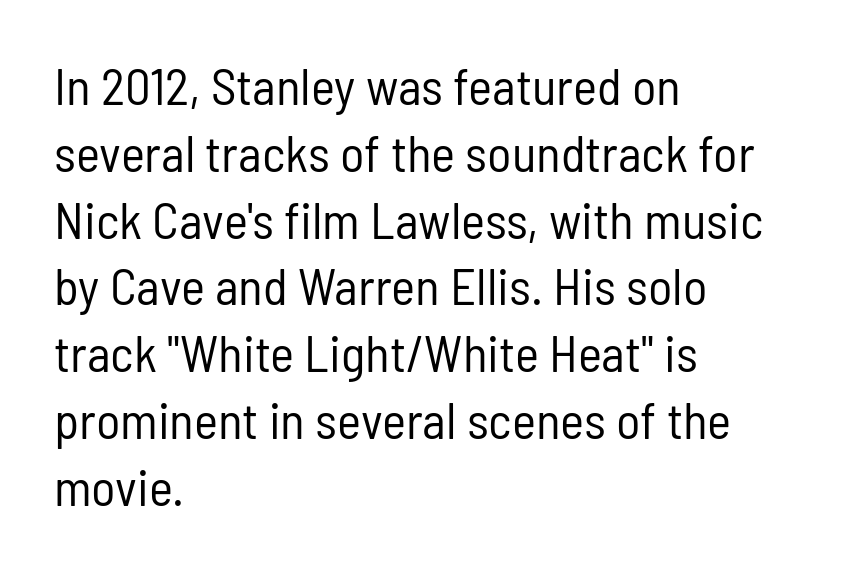
Q: Is the text bold? A: No.
Q: Is the text italic (slanted)? A: No, it is upright.
Q: Is the typeface a serif or a sans-serif typeface? A: Sans-serif.
Q: Is the text underlined? A: No.
Q: How is the paragraph aligned? A: Left-aligned.
Q: Is the spacing between letters normal or unusually wide? A: Normal.
Q: Is the spacing between lines tight, normal or loose? A: Normal.
Q: Width (condensed, normal, or wide)? A: Condensed.
Q: Stroke contrast? A: Low.
Q: x-height? A: Medium.
Q: Monospaced? A: No.
